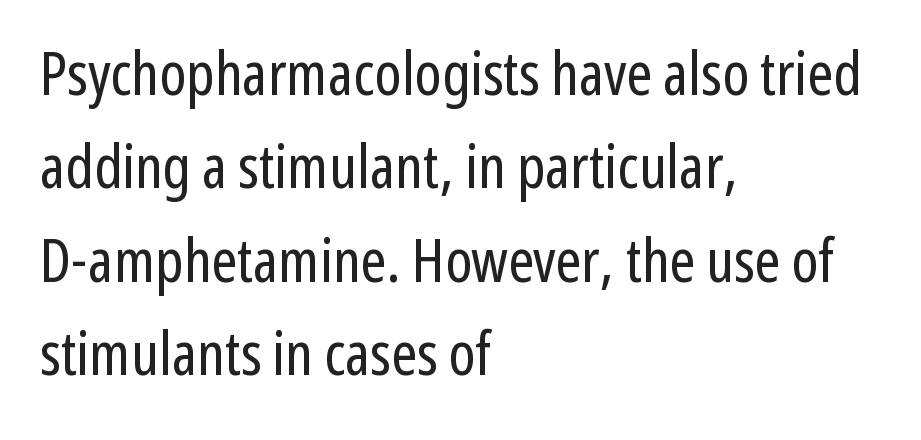
Q: Is the text bold? A: No.
Q: Is the text italic (slanted)? A: No, it is upright.
Q: Is the typeface a serif or a sans-serif typeface? A: Sans-serif.
Q: Is the text underlined? A: No.
Q: How is the paragraph aligned? A: Left-aligned.
Q: Is the spacing between letters normal or unusually wide? A: Normal.
Q: Is the spacing between lines tight, normal or loose? A: Normal.
Q: Width (condensed, normal, or wide)? A: Condensed.
Q: Stroke contrast? A: Low.
Q: x-height? A: Medium.
Q: Monospaced? A: No.
